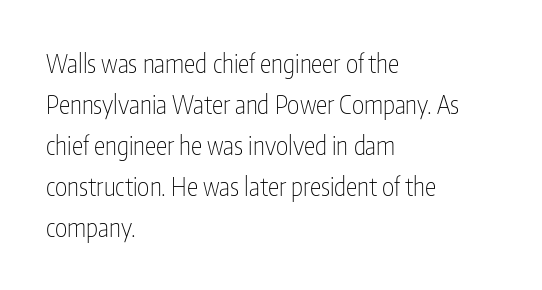
The words here are not underlined. Unbolded letterforms with no extra heft. Quick note: interline space is typical. These lines stack with their left ends in a neat column. Ordinary non-slanted type is in use. Here the glyphs are tracked normally, forming tight word shapes.
